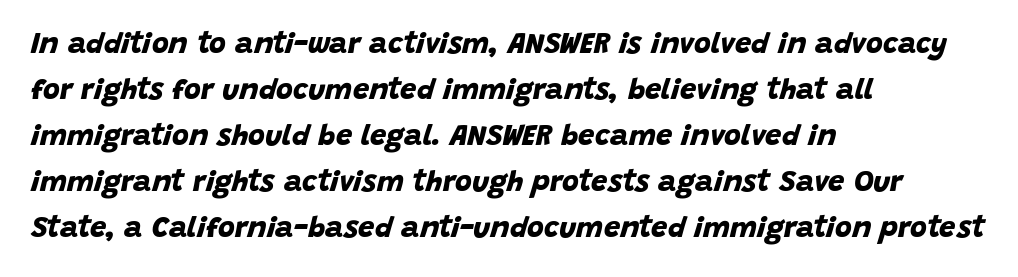
The image shows 29 px bold sans-serif type; set left-aligned, normal line spacing (1.59x), normal letter spacing, not underlined; low stroke contrast and a large x-height.
